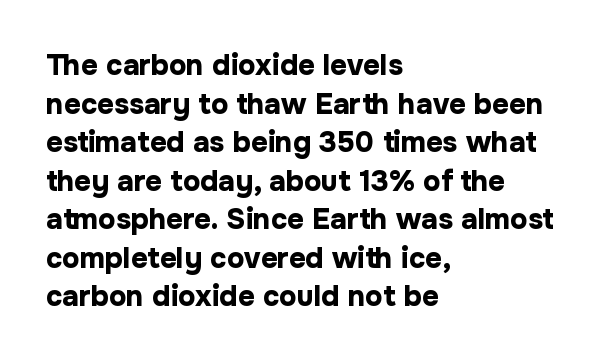
Q: Is the text bold? A: Yes.
Q: Is the text italic (slanted)? A: No, it is upright.
Q: Is the typeface a serif or a sans-serif typeface? A: Sans-serif.
Q: Is the text underlined? A: No.
Q: How is the paragraph aligned? A: Left-aligned.
Q: Is the spacing between letters normal or unusually wide? A: Normal.
Q: Is the spacing between lines tight, normal or loose? A: Normal.
Q: Width (condensed, normal, or wide)? A: Normal.
Q: Stroke contrast? A: Low.
Q: x-height? A: Medium.
Q: Monospaced? A: No.
